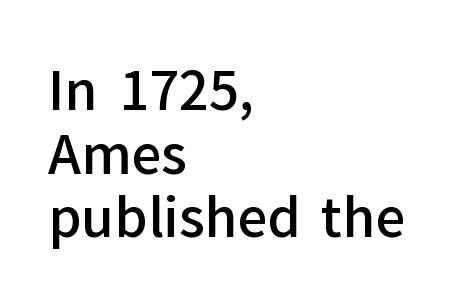
Q: Is the text bold? A: Semi-bold.
Q: Is the text italic (slanted)? A: No, it is upright.
Q: Is the typeface a serif or a sans-serif typeface? A: Sans-serif.
Q: Is the text underlined? A: No.
Q: How is the paragraph aligned? A: Left-aligned.
Q: Is the spacing between letters normal or unusually wide? A: Normal.
Q: Width (condensed, normal, or wide)? A: Normal.
Q: Stroke contrast? A: Low.
Q: x-height? A: Medium.
Q: Monospaced? A: No.
